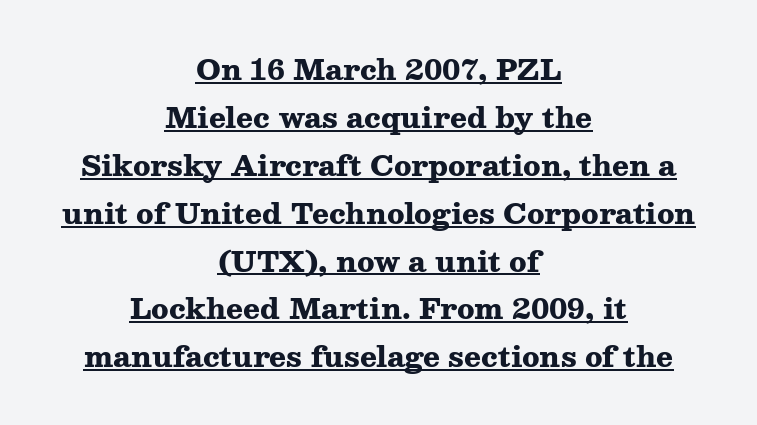
Q: Is the text bold? A: Yes.
Q: Is the text italic (slanted)? A: No, it is upright.
Q: Is the typeface a serif or a sans-serif typeface? A: Serif.
Q: Is the text underlined? A: Yes.
Q: How is the paragraph aligned? A: Centered.
Q: Is the spacing between letters normal or unusually wide? A: Normal.
Q: Width (condensed, normal, or wide)? A: Wide.
Q: Stroke contrast? A: Medium.
Q: x-height? A: Medium.
Q: Monospaced? A: No.
